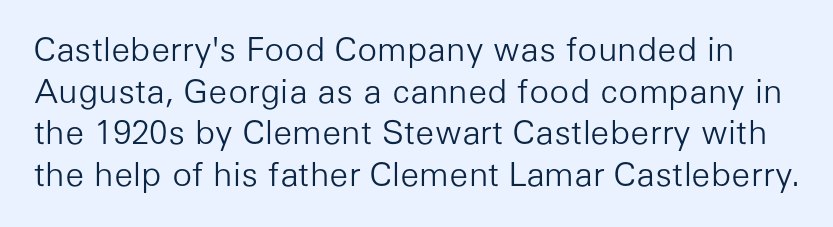
Q: Is the text bold? A: No.
Q: Is the text italic (slanted)? A: No, it is upright.
Q: Is the typeface a serif or a sans-serif typeface? A: Sans-serif.
Q: Is the text underlined? A: No.
Q: Is the spacing between letters normal or unusually wide? A: Normal.
Q: Is the spacing between lines tight, normal or loose? A: Normal.
Q: Width (condensed, normal, or wide)? A: Normal.
Q: Stroke contrast? A: Low.
Q: x-height? A: Medium.
Q: Monospaced? A: No.
